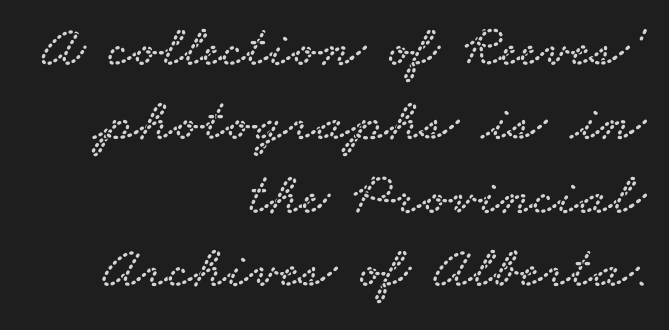
The image shows 60 px wide type; set right-aligned, line spacing 1.23x, normal letter spacing, not underlined; low stroke contrast and a small x-height.
